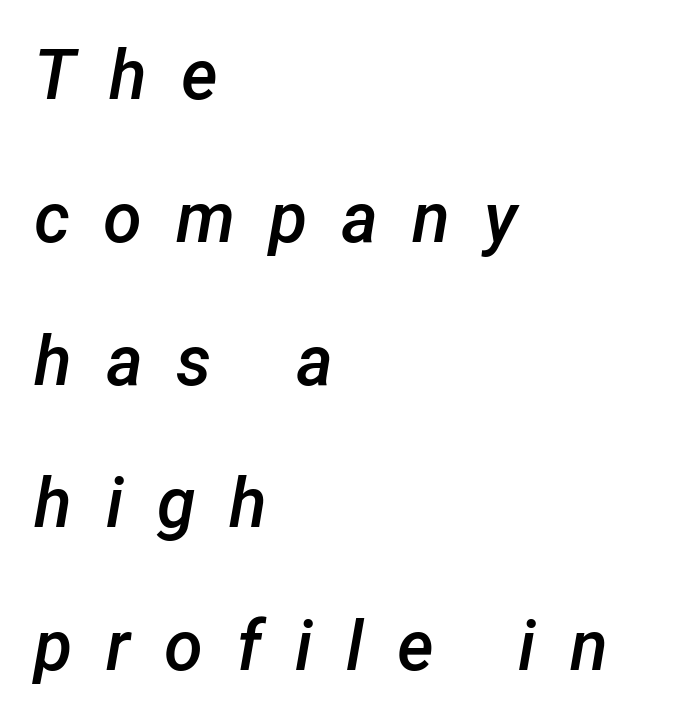
This sample uses an oblique cut, with every glyph tilted off the vertical. All the whitespace from short lines collects on the right. Spacing verdict: proportional, widths tailored to each character. The characters look somewhat weighty, a semibold short of true bold. Someone cranked the tracking dial way up on this one.
